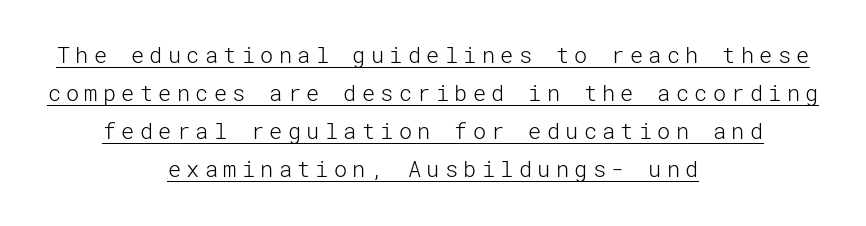
Q: Is the text bold? A: No.
Q: Is the text italic (slanted)? A: No, it is upright.
Q: Is the text underlined? A: Yes.
Q: How is the paragraph aligned? A: Centered.
Q: Is the spacing between letters normal or unusually wide? A: Unusually wide.
